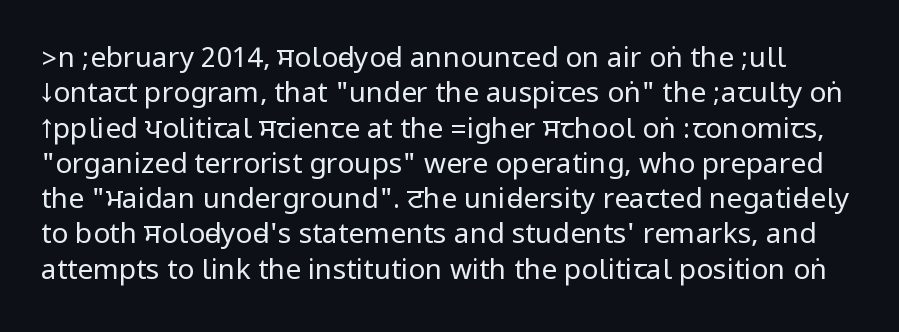
What stands out about the letter spacing? Nothing — it is the standard amount. This sample keeps an unexceptional amount of space between lines. Any mark beneath the type? The region is blank. Designer's note — italics off, roman on.
